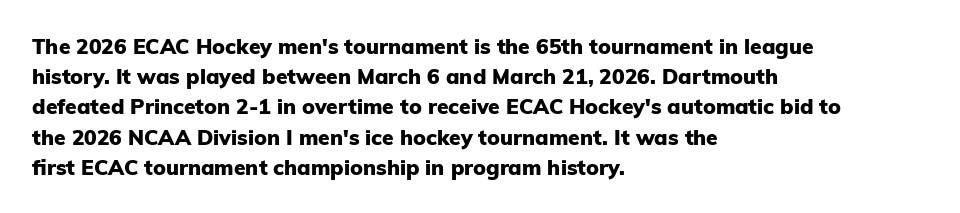
Q: Is the text bold? A: Yes.
Q: Is the text italic (slanted)? A: No, it is upright.
Q: Is the text underlined? A: No.
Q: How is the paragraph aligned? A: Left-aligned.
Q: Is the spacing between letters normal or unusually wide? A: Normal.
Q: Is the spacing between lines tight, normal or loose? A: Normal.
